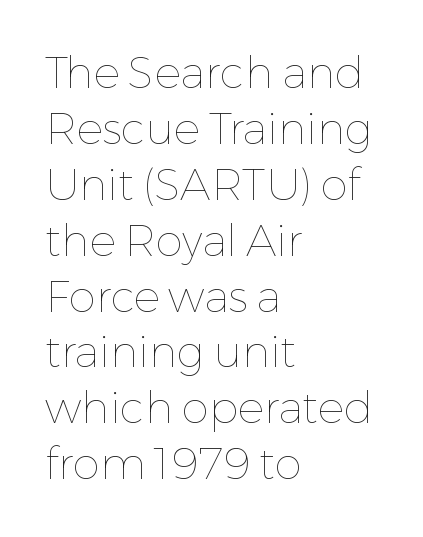
Compared with typical body copy, the letter spacing here is the same. A student would call this left alignment; a typographer would say flush left, rag right. Stroke thickness stays within the range of a standard reading face or lighter. Reading down the column, the eye jumps a familiar distance to each next line. The passage shown is not underscored anywhere. Looks like regular typesetting: each glyph gets only the width it needs.
